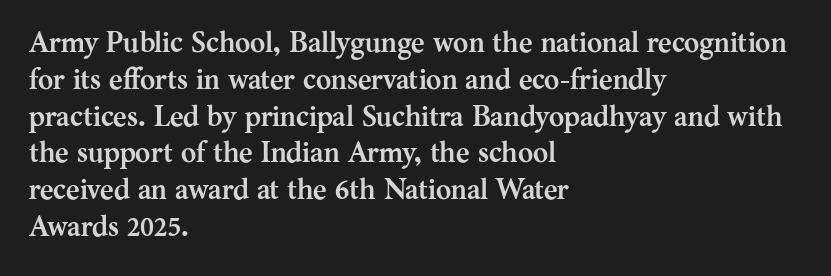
Q: Is the text bold? A: Yes.
Q: Is the text italic (slanted)? A: No, it is upright.
Q: Is the typeface a serif or a sans-serif typeface? A: Serif.
Q: Is the text underlined? A: No.
Q: How is the paragraph aligned? A: Left-aligned.
Q: Is the spacing between letters normal or unusually wide? A: Normal.
Q: Is the spacing between lines tight, normal or loose? A: Normal.
Q: Width (condensed, normal, or wide)? A: Normal.
Q: Stroke contrast? A: Medium.
Q: x-height? A: Medium.
Q: Monospaced? A: No.
